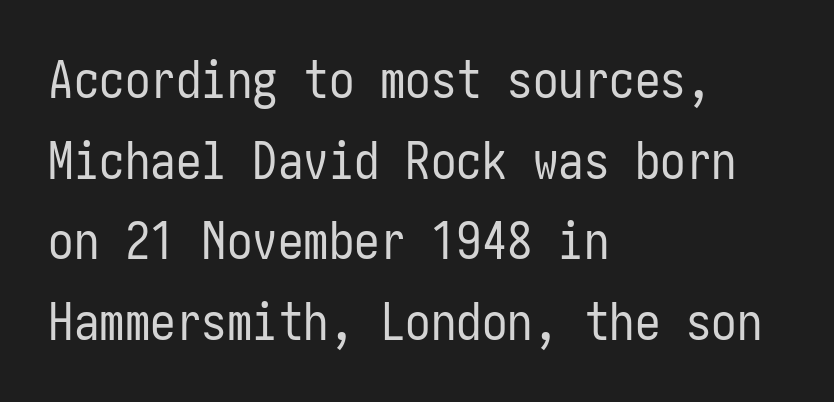
Stems and bowls with no extra thickness — not bold. The space between consecutive lines is moderate. Style check: upright. This is sans-serif lettering, the kind often seen on screens and signage. Which margin do the lines hug? The left one — the right edge is uneven.
